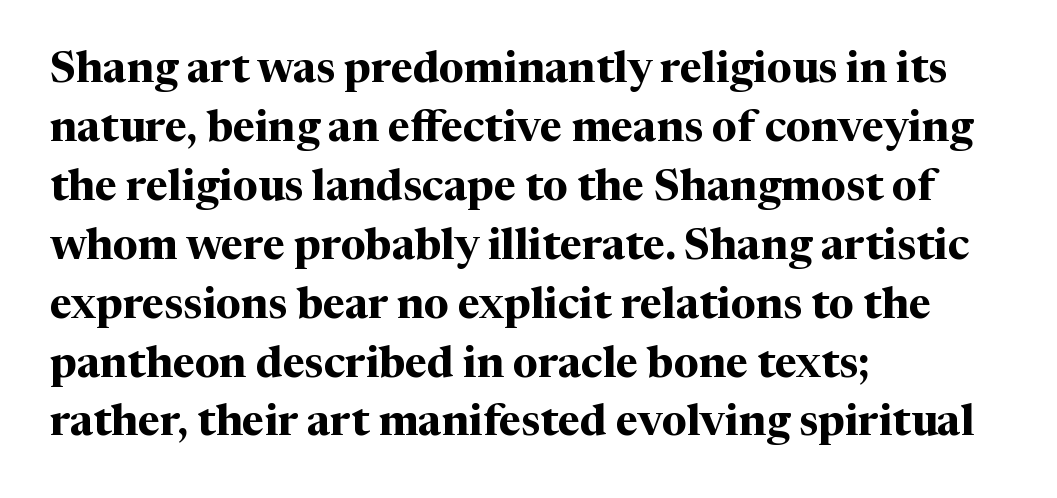
The image shows 43 px bold serif type, upright; set left-aligned, normal line spacing (1.37x), normal letter spacing, not underlined; medium stroke contrast and a medium x-height.
